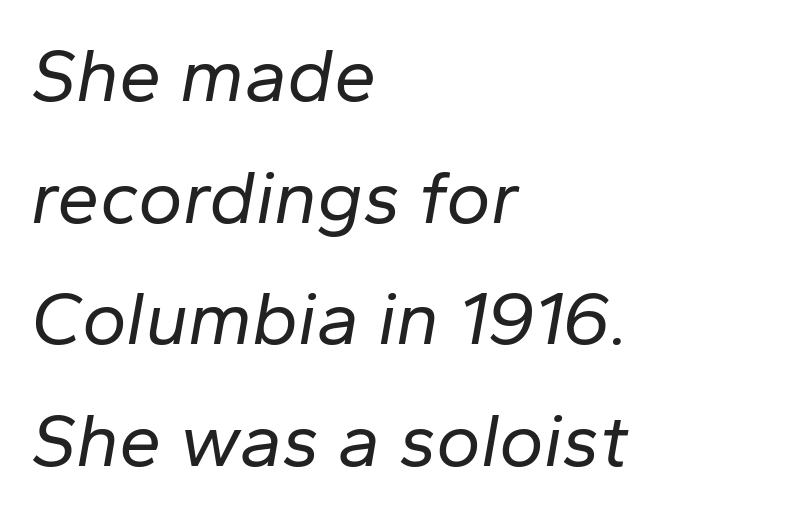
{"italic": "yes", "lean": "right", "slant_degrees": 10, "bold": "no", "weight": "regular", "width": "normal", "stroke_contrast": "low", "x_height": "medium", "monospaced": "no", "underline": "no", "align": "left", "line_spacing": "normal", "line_spacing_ratio": 1.6, "letter_spacing": "normal", "letter_spacing_em": 0.0, "glyph_px": 76}
